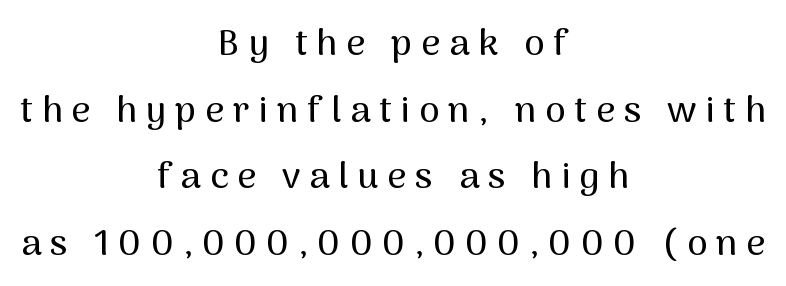
Serifs: no, the terminals of the letterforms are clean. Each row of text sits above clean, open space. This is roman type, the default non-slanted kind. The face used here is proportionally spaced, like ordinary book or web type.
